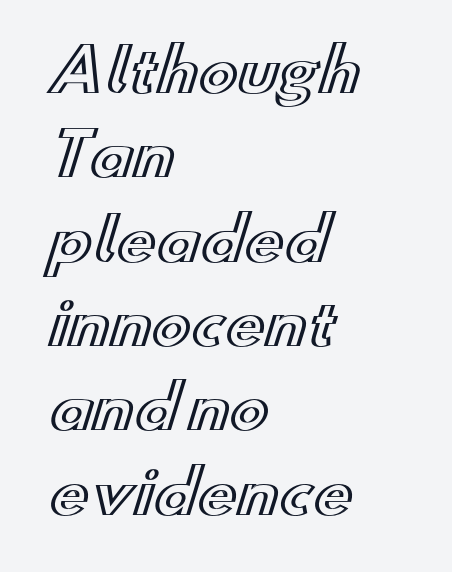
All the whitespace from short lines collects on the right. Successive baselines arrive at the customary interval. Anything drawn beneath the words? Only blank space.
